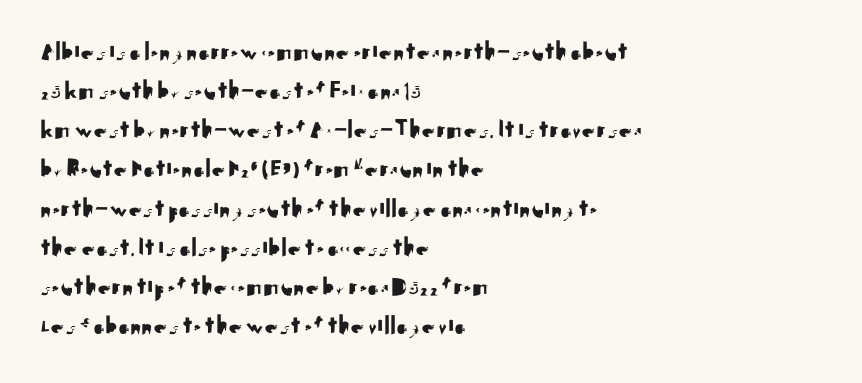
The image shows 27 px text type, upright; set left-aligned, normal line spacing (1.45x), normal letter spacing, not underlined.
